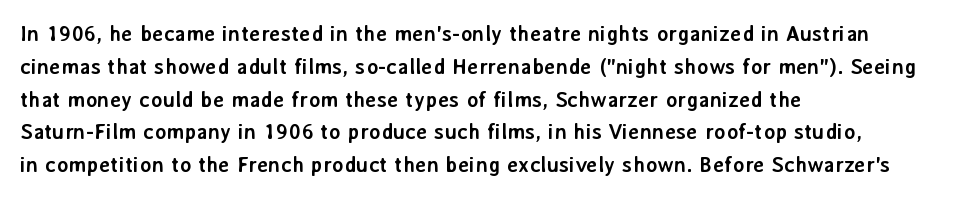
The image shows 22 px bold type, upright; set left-aligned, normal line spacing (1.49x), normal letter spacing, not underlined.
